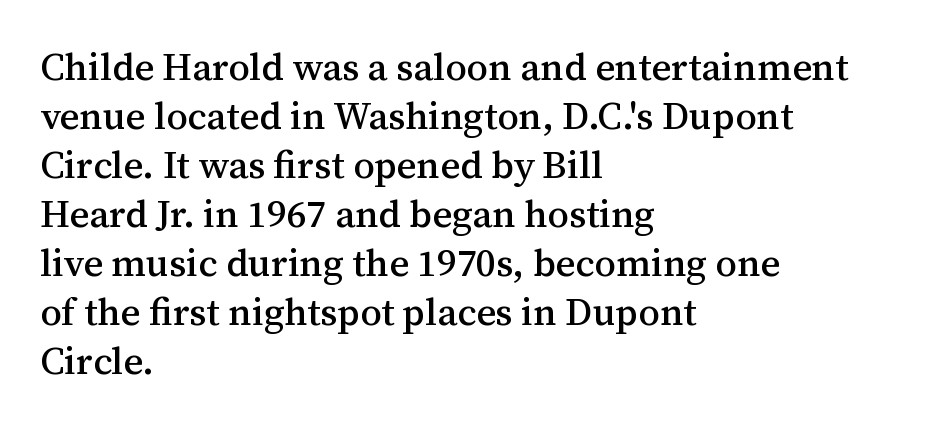
{"serif": "yes", "italic": "no", "width": "normal", "stroke_contrast": "medium", "x_height": "medium", "monospaced": "no", "underline": "no", "align": "left", "line_spacing": "normal", "line_spacing_ratio": 1.29, "letter_spacing": "normal", "letter_spacing_em": 0.0, "glyph_px": 38}
